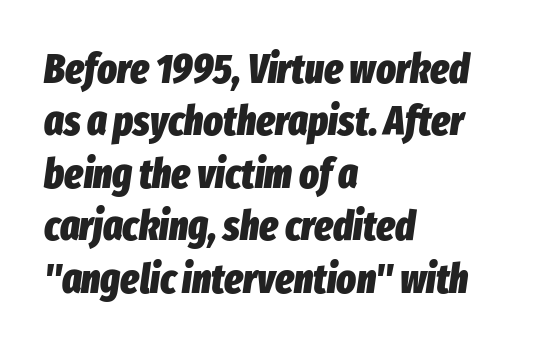
{"italic": "yes", "lean": "right", "slant_degrees": 8, "bold": "yes", "weight": "heavy", "width": "condensed", "stroke_contrast": "low", "x_height": "medium", "monospaced": "no", "underline": "no", "align": "left", "line_spacing": "normal", "line_spacing_ratio": 1.28, "letter_spacing": "normal", "letter_spacing_em": 0.0, "glyph_px": 41}
